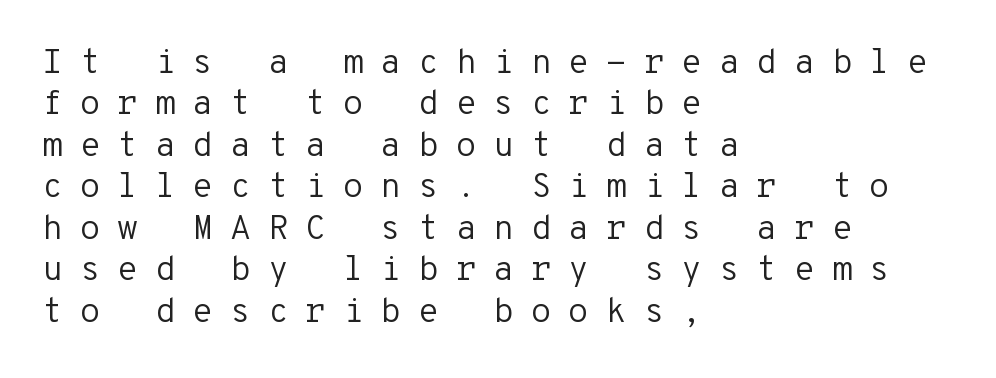
Q: Is the text bold? A: No.
Q: Is the text italic (slanted)? A: No, it is upright.
Q: Is the typeface a serif or a sans-serif typeface? A: Sans-serif.
Q: Is the text underlined? A: No.
Q: How is the paragraph aligned? A: Left-aligned.
Q: Is the spacing between letters normal or unusually wide? A: Unusually wide.
Q: Width (condensed, normal, or wide)? A: Normal.
Q: Stroke contrast? A: Low.
Q: x-height? A: Medium.
Q: Monospaced? A: Yes.
